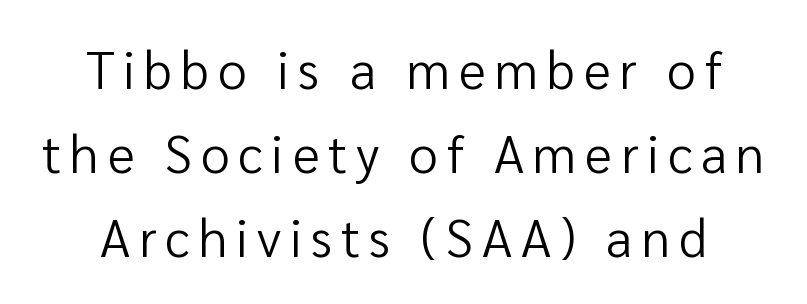
The image shows 52 px regular-weight sans-serif type, upright; set normal line spacing (1.62x), not underlined; low stroke contrast and a medium x-height.
